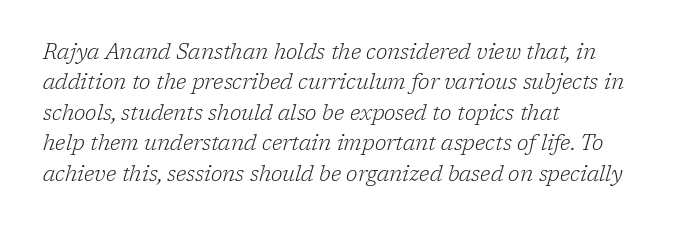
The image shows 21 px text type, italic (leaning right); set left-aligned, normal line spacing (1.45x), normal letter spacing, not underlined.
